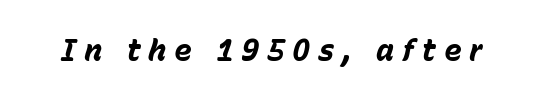
Proportional: the letters do not fall into vertical columns. What stands out about the letter spacing? Its width — letters are far apart. A full-strength bold gives these letters their thick strokes. The font's italic variant was chosen for this text. Rule under the text: the space is simply empty.
